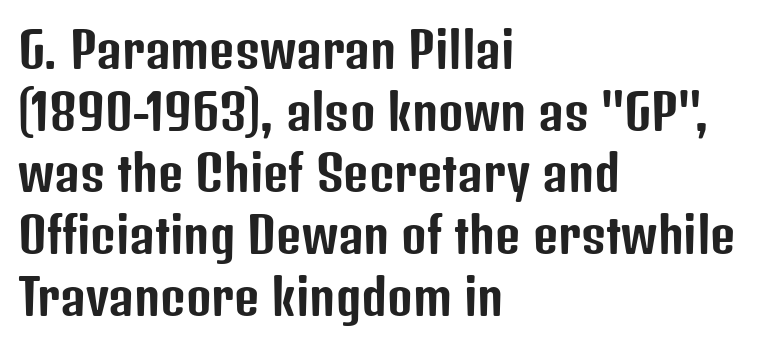
Q: Is the text italic (slanted)? A: No, it is upright.
Q: Is the typeface a serif or a sans-serif typeface? A: Sans-serif.
Q: Is the text underlined? A: No.
Q: How is the paragraph aligned? A: Left-aligned.
Q: Is the spacing between letters normal or unusually wide? A: Normal.
Q: Is the spacing between lines tight, normal or loose? A: Normal.
Q: Width (condensed, normal, or wide)? A: Condensed.
Q: Stroke contrast? A: Low.
Q: x-height? A: Medium.
Q: Monospaced? A: No.
